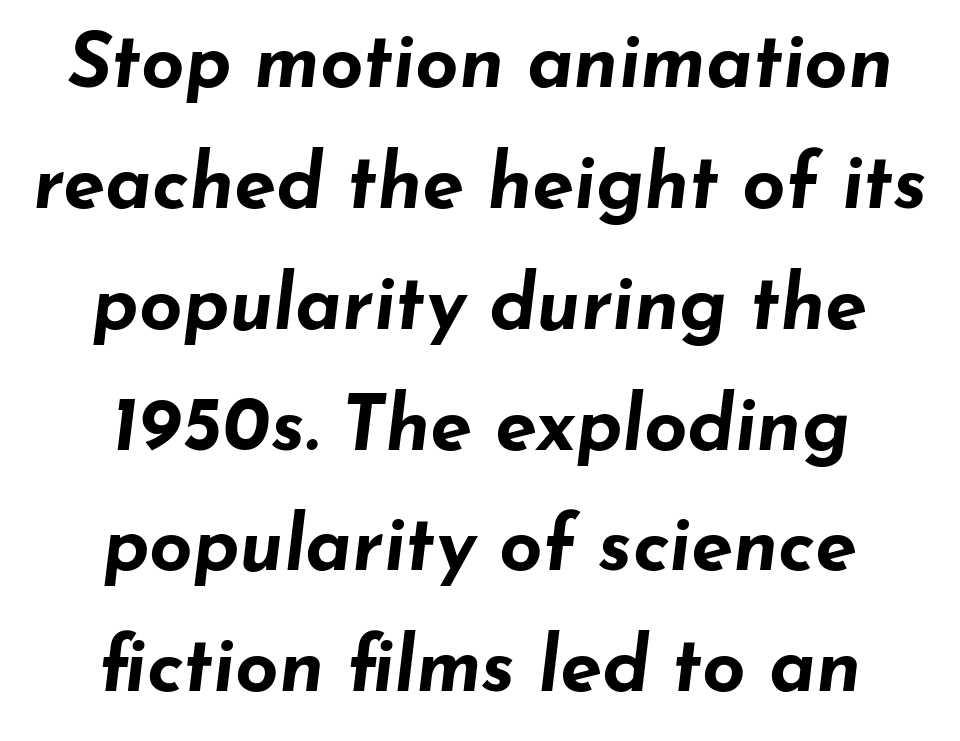
Does extra space separate the letters? No, they use regular spacing. In terms of weight, the rendering is a true, heavy bold. Descenders are the only things crossing below the line. You could not count columns in this text — the font is proportionally spaced. The rows are spaced the way most documents space them. The rag falls on both sides of this text block equally.
